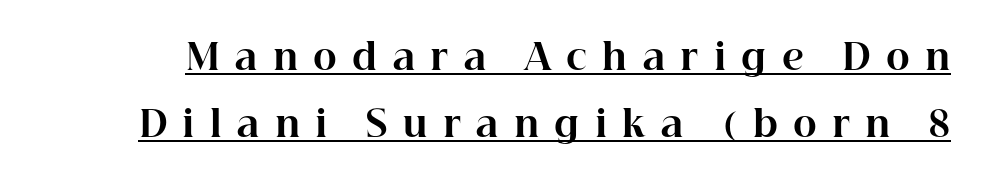
Q: Is the text bold? A: Yes.
Q: Is the text italic (slanted)? A: No, it is upright.
Q: Is the typeface a serif or a sans-serif typeface? A: Serif.
Q: Is the text underlined? A: Yes.
Q: Is the spacing between letters normal or unusually wide? A: Unusually wide.
Q: Width (condensed, normal, or wide)? A: Normal.
Q: Stroke contrast? A: High.
Q: x-height? A: Medium.
Q: Monospaced? A: No.
